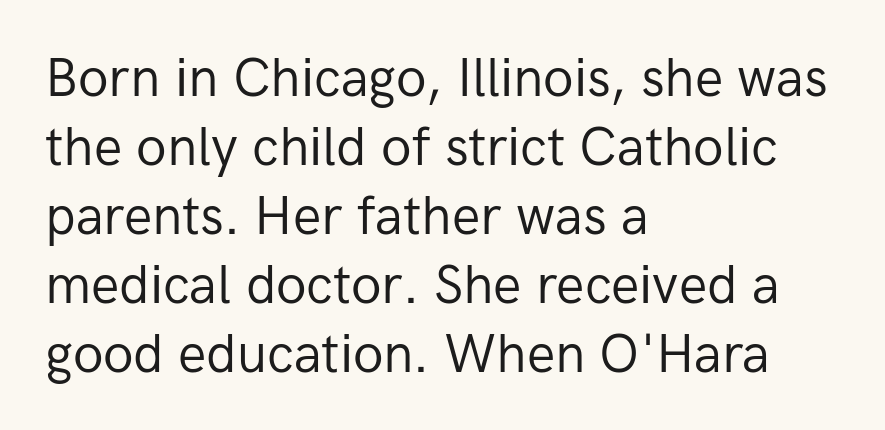
The image shows 53 px regular-weight sans-serif type, upright; set left-aligned, normal line spacing (1.3x), normal letter spacing, not underlined; low stroke contrast and a medium x-height.
